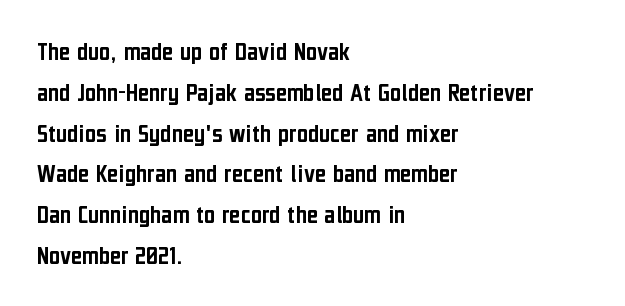
The image shows 27 px text type, upright; set left-aligned, normal line spacing (1.51x), normal letter spacing, not underlined.
